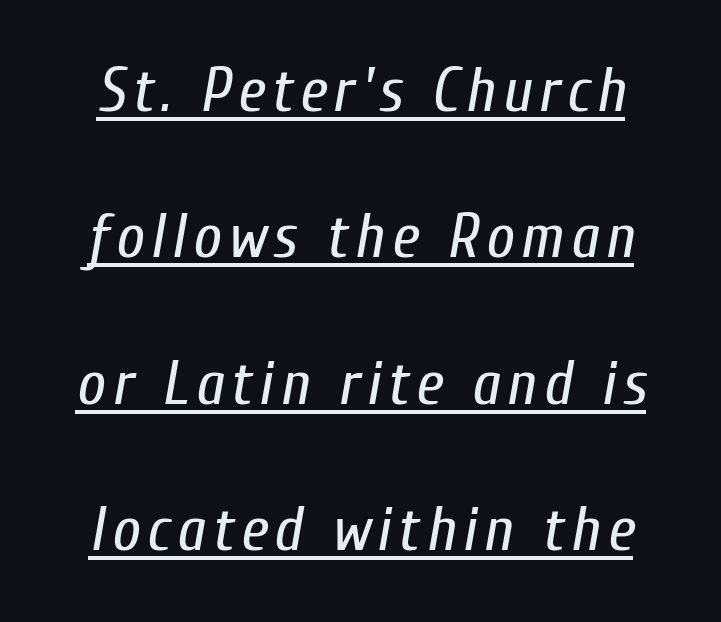
The designer dialed line spacing up above the default. The cut favours lightness, reaching ordinary text weight at its darkest. The string is rendered with underlining switched on. The passage shown is typed in a proportional face where columns would drift. Yep, that's italic — everything's leaning.
